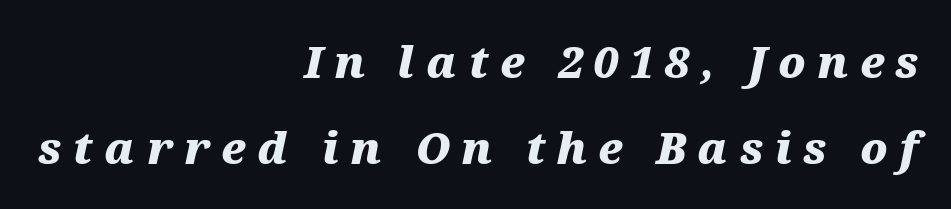
The image shows 43 px heavy, wide type, italic (leaning right); set right-aligned, loose line spacing (2.0x), unusually wide letter spacing (+0.26 em), not underlined; medium stroke contrast and a medium x-height.
